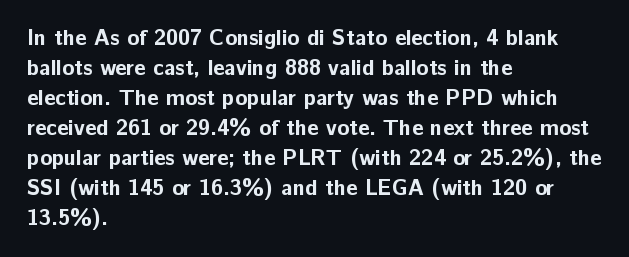
Italic: no, the glyphs are upright roman. Standard letterfit; no display-style spreading of the glyphs. Glance below the letters and you will spot only blank space. Its strokes are broad and dark, the hallmark of bold type.
